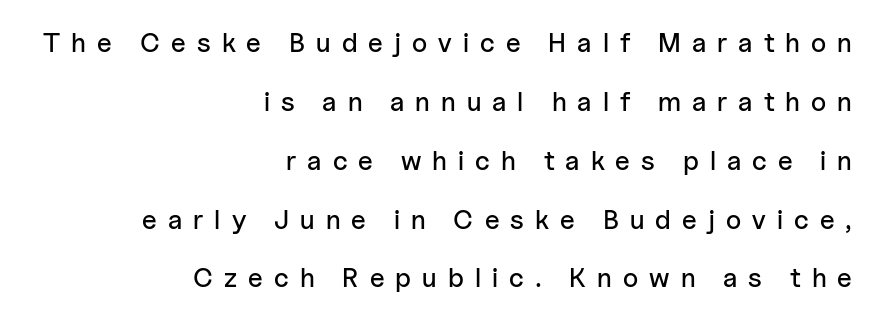
The image shows 27 px text type, upright; set right-aligned, loose line spacing (2.18x), unusually wide letter spacing (+0.41 em), not underlined.
